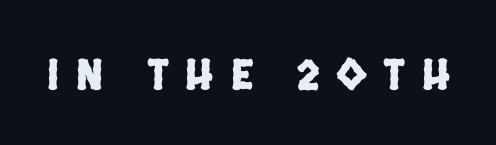
The image shows 45 px condensed sans-serif type; set unusually wide letter spacing (+0.39 em), not underlined; low stroke contrast and a large x-height.
